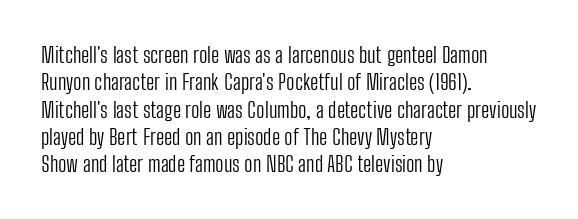
Q: Is the text bold? A: No.
Q: Is the text italic (slanted)? A: No, it is upright.
Q: Is the text underlined? A: No.
Q: How is the paragraph aligned? A: Left-aligned.
Q: Is the spacing between letters normal or unusually wide? A: Normal.
